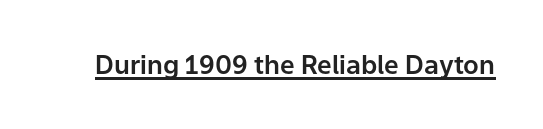
The image shows 26 px text type, upright; set normal letter spacing, underlined.
